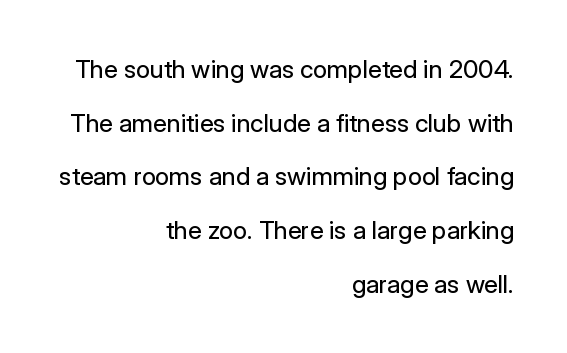
The rendering anchors every line to the right-hand side. Compared with typical paragraphs, the rows here are farther apart. Letters rest on an invisible, unmarked baseline. Caption: face not bold, strokes unweighted. Between one letter and the next there's only the usual sliver of space.
